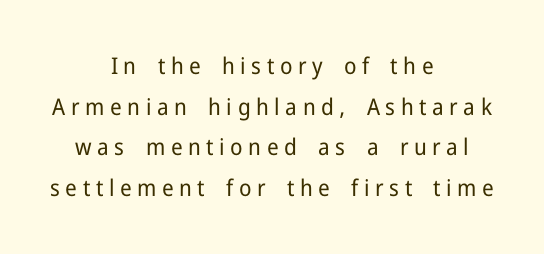
{"italic": "no", "bold": "no", "underline": "no", "align": "center", "line_spacing_ratio": 1.77, "letter_spacing": "wide", "letter_spacing_em": 0.24, "glyph_px": 23}
